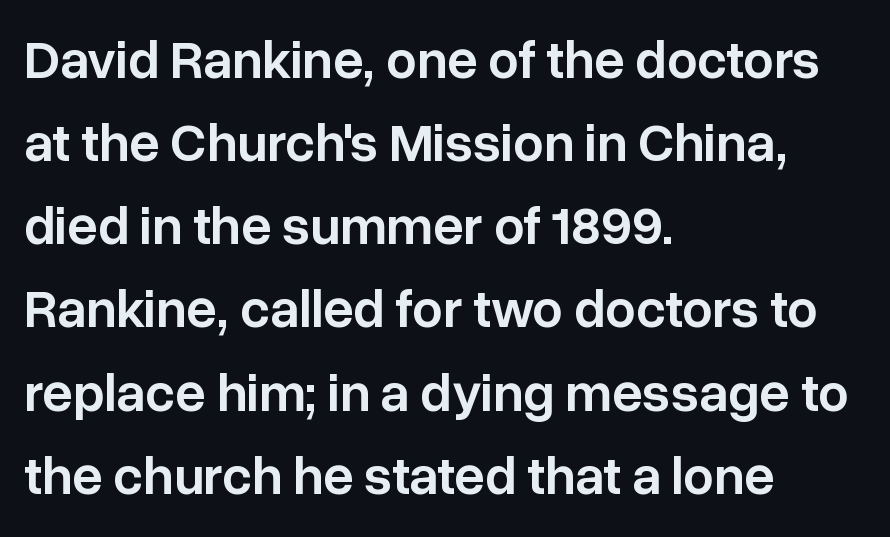
{"serif": "no", "italic": "no", "bold": "semi", "weight": "semibold", "width": "normal", "stroke_contrast": "low", "x_height": "medium", "monospaced": "no", "underline": "no", "align": "left", "line_spacing": "normal", "line_spacing_ratio": 1.54, "letter_spacing": "normal", "letter_spacing_em": 0.0, "glyph_px": 54}
